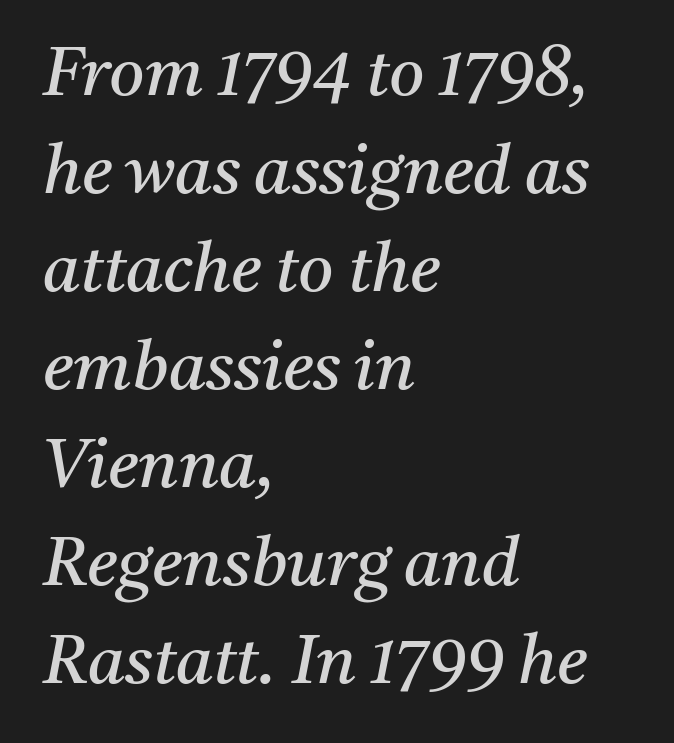
Q: Is the text bold? A: No.
Q: Is the text italic (slanted)? A: Yes, it leans right by about 11 degrees.
Q: Is the typeface a serif or a sans-serif typeface? A: Serif.
Q: Is the text underlined? A: No.
Q: How is the paragraph aligned? A: Left-aligned.
Q: Is the spacing between letters normal or unusually wide? A: Normal.
Q: Is the spacing between lines tight, normal or loose? A: Normal.
Q: Width (condensed, normal, or wide)? A: Normal.
Q: Stroke contrast? A: Medium.
Q: x-height? A: Medium.
Q: Monospaced? A: No.
